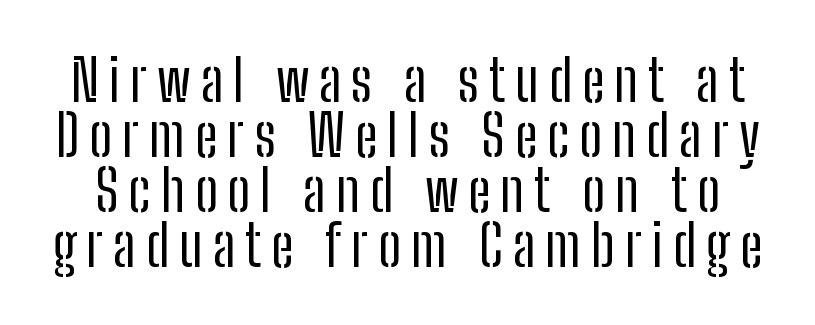
{"serif": "no", "italic": "no", "bold": "no", "weight": "regular", "width": "condensed", "stroke_contrast": "low", "x_height": "medium", "monospaced": "no", "underline": "no", "line_spacing": "tight", "line_spacing_ratio": 0.95, "glyph_px": 58}
